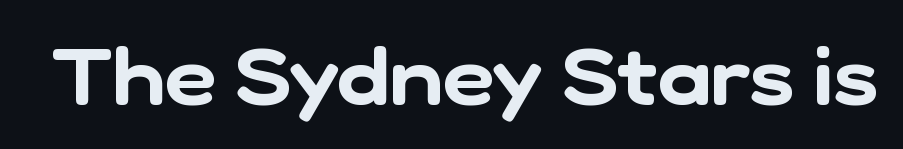
{"serif": "no", "width": "normal", "stroke_contrast": "low", "x_height": "medium", "monospaced": "no", "underline": "no", "letter_spacing": "normal", "letter_spacing_em": 0.0, "glyph_px": 80}
